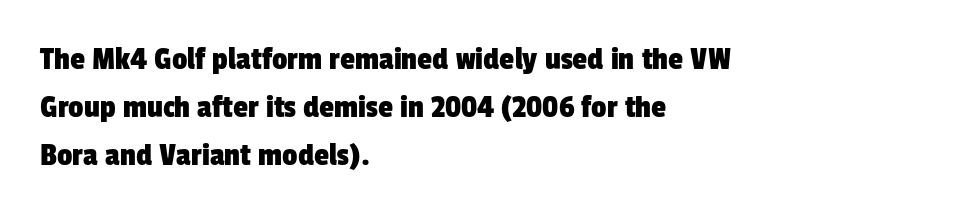
The image shows 34 px condensed sans-serif type; set left-aligned, normal line spacing (1.41x), normal letter spacing, not underlined; low stroke contrast and a medium x-height.
